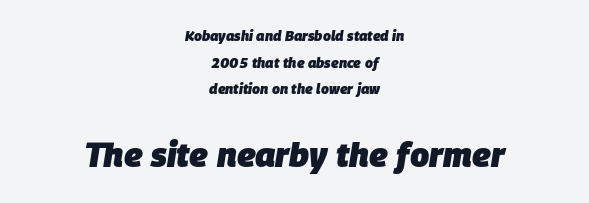
Q: Is the text bold? A: Yes.
Q: Is the text italic (slanted)? A: Yes, it leans right by about 9 degrees.
Q: Is the text underlined? A: No.
Q: How is the paragraph aligned? A: Centered.
Q: Is the spacing between letters normal or unusually wide? A: Normal.
Q: Is the spacing between lines tight, normal or loose? A: Loose.
Q: Which block of text is set in a larger size, the first (top) or the second (bottom)? A: The second (bottom) one.
Q: Width (condensed, normal, or wide)? A: Normal.
Q: Stroke contrast? A: Low.
Q: x-height? A: Large.
Q: Monospaced? A: No.
